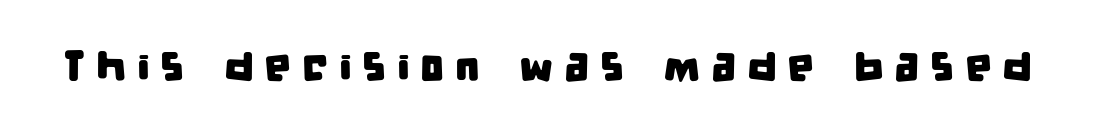
Observe the wide spacing: letters keep a clear distance from each other. Character widths vary here, with narrow letters taking less room than wide ones. This rendering employs a face without finishing strokes, i.e., a sans-serif. This rendering features lettering with no underline.
